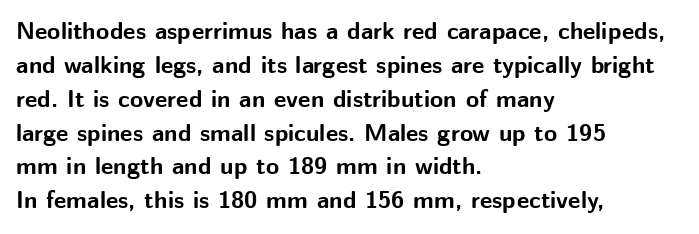
{"italic": "no", "bold": "yes", "underline": "no", "align": "left", "line_spacing": "normal", "line_spacing_ratio": 1.41, "letter_spacing": "normal", "letter_spacing_em": 0.0, "glyph_px": 24}
